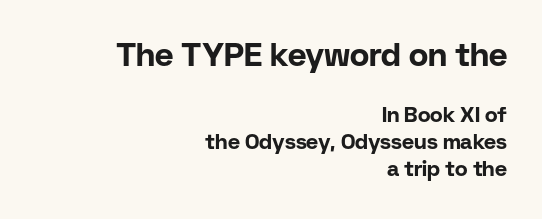
Look at the bottom of the vertical strokes: they stop flat, with no serifs. Regarding leading, the lines here are spaced in the standard way. Nobody drew a line under any word here. The letters in the upper block stand taller than those in the block below. A roman cut, with each character standing at attention. Look at the tracking — it's just the regular setting, nothing added.
